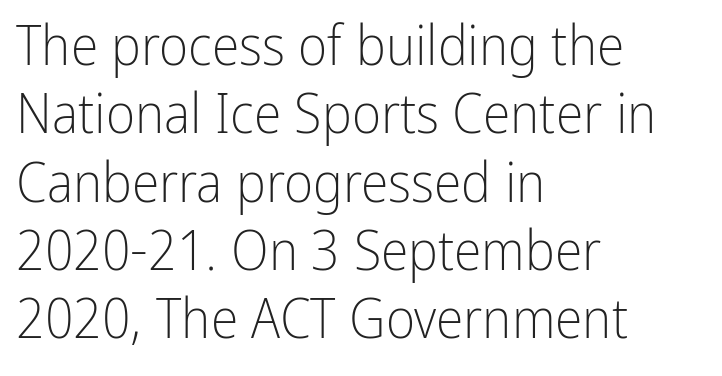
{"serif": "no", "italic": "no", "bold": "no", "weight": "light", "width": "condensed", "stroke_contrast": "low", "x_height": "medium", "monospaced": "no", "underline": "no", "align": "left", "line_spacing_ratio": 1.22, "letter_spacing": "normal", "letter_spacing_em": 0.0, "glyph_px": 56}
